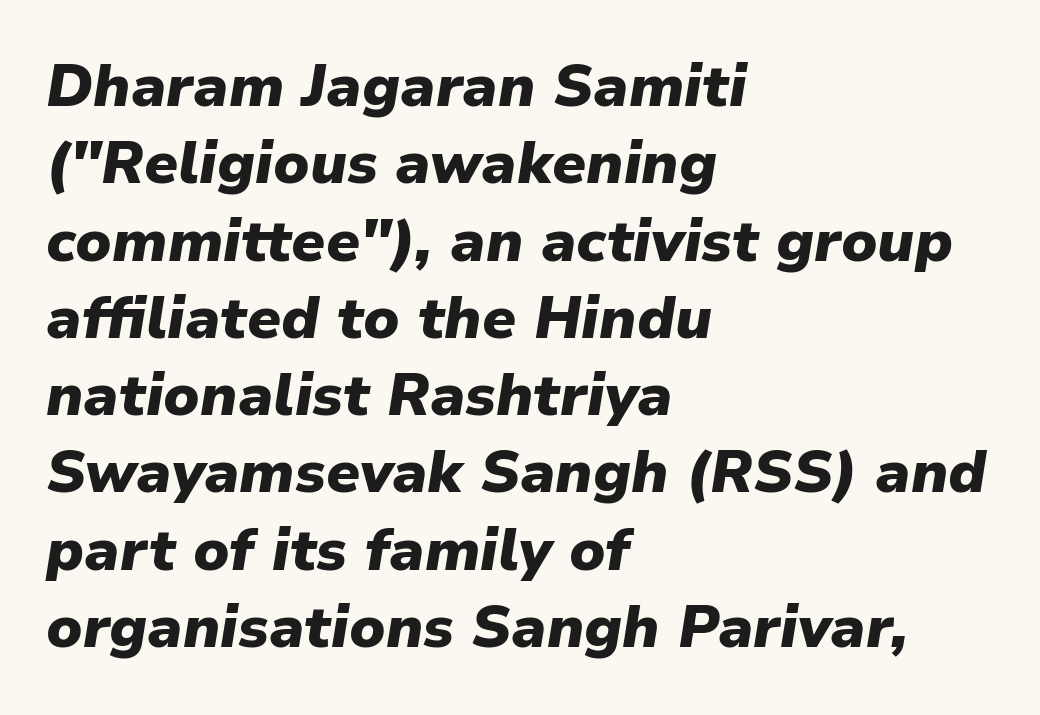
The passage shown has conventional tracking throughout. This sample has the flowing, uneven cadence of proportional lettering. The passage shown is not underscored anywhere. This sample is left-justified, so line endings fall wherever the words run out. Slant detected: the letters are inclined.
